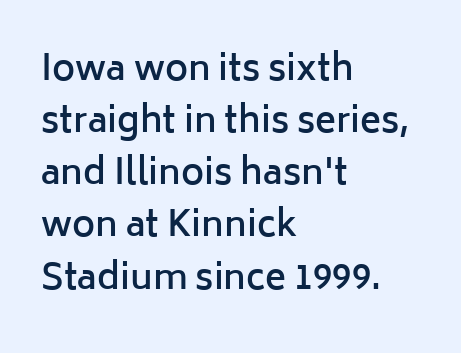
Firm but not heavy-handed strokes: this text is semibold. The font's upright variant was chosen for this text. These lines are rendered in a variable-pitch font. Each line starts at the same left margin while the right side varies. Regarding leading, the lines here are spaced in the standard way. The characters display no serif detailing; their extremities are plain.
